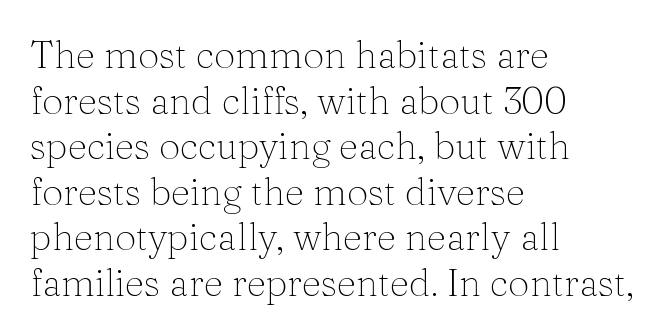
The image shows 38 px thin serif type, upright; set left-aligned, line spacing 1.2x, normal letter spacing, not underlined; medium stroke contrast and a medium x-height.
